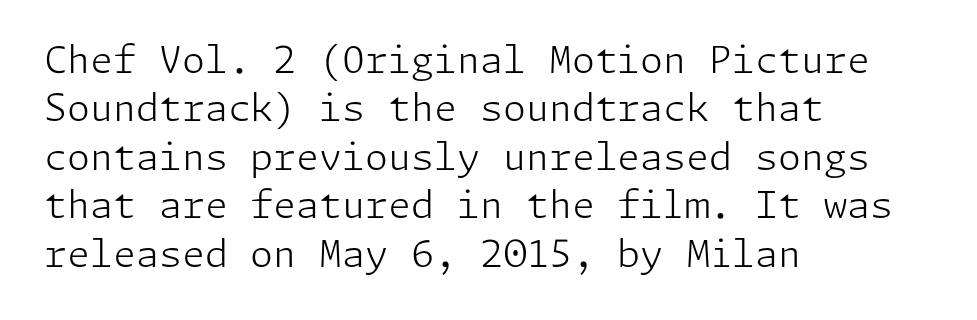
The image shows 37 px light sans-serif type, upright; set left-aligned, normal line spacing (1.31x), normal letter spacing, not underlined; low stroke contrast and a medium x-height.
